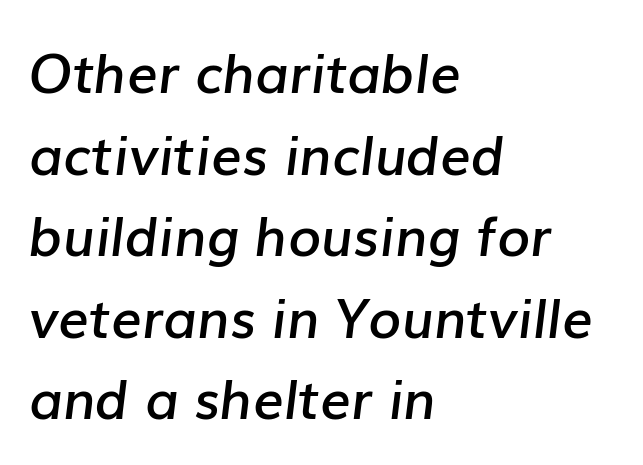
The image shows 54 px semibold type, italic (leaning right); set left-aligned, normal line spacing (1.51x), normal letter spacing, not underlined; low stroke contrast and a medium x-height.
